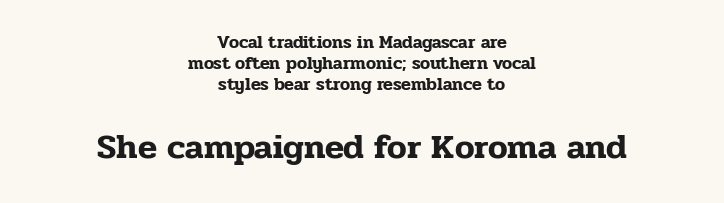
The image shows 35 px serif type, upright; set centered, line spacing 1.17x, normal letter spacing, not underlined; the second (bottom) block is 1.94x larger; low stroke contrast and a medium x-height.
